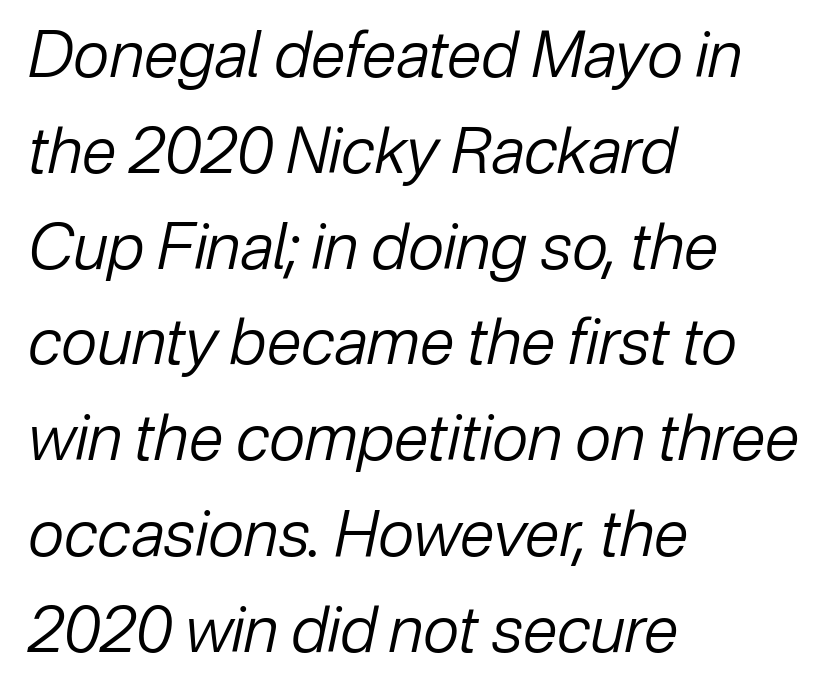
If you drew a ruler down the left edge, every line would touch it. Quick note: underline off. The axis of the letterforms is tilted away from vertical. Vertically, the passage feels balanced, rows spaced as you'd expect. There is no visible air inserted between adjacent glyphs. Varying glyph widths throughout — classic text-font behaviour.
